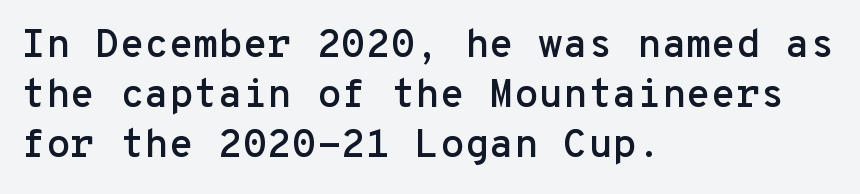
Q: Is the text italic (slanted)? A: No, it is upright.
Q: Is the typeface a serif or a sans-serif typeface? A: Sans-serif.
Q: Is the text underlined? A: No.
Q: How is the paragraph aligned? A: Left-aligned.
Q: Is the spacing between letters normal or unusually wide? A: Normal.
Q: Is the spacing between lines tight, normal or loose? A: Normal.
Q: Width (condensed, normal, or wide)? A: Normal.
Q: Stroke contrast? A: Low.
Q: x-height? A: Medium.
Q: Monospaced? A: Yes.
